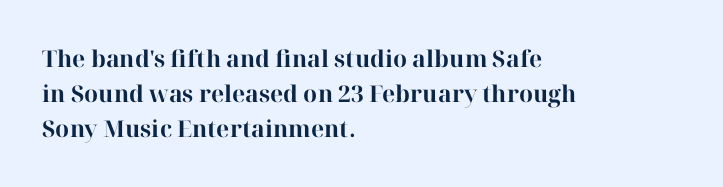
Each new line begins a customary step beneath the previous one. This rendering leaves character spacing at its baseline value. The lettering stays uniformly vertical, giving the passage a roman look. This rendering features lettering with no underline. A student would call this left alignment; a typographer would say flush left, rag right. Is the type bold? Yes — the strokes are clearly thick and heavy.
